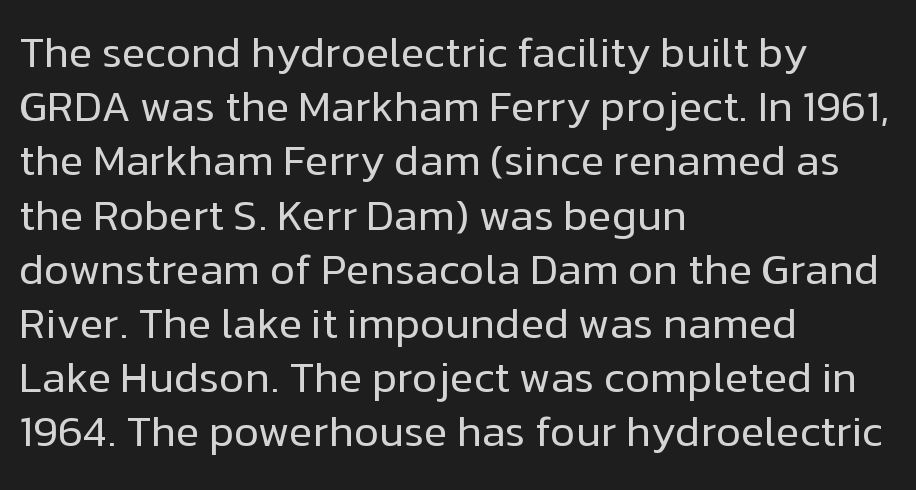
Tracking value appears to be zero — textbook default spacing. Descender tails drop into unmarked territory. The passage shown is not bold in any degree. The rendering uses natural spacing where letterforms have individual widths. Leftover space on each line is placed entirely after the last word. Designer's note — italics off, roman on.
